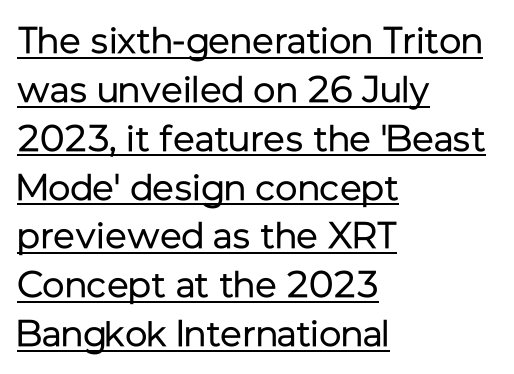
{"serif": "no", "italic": "no", "bold": "no", "weight": "regular", "width": "normal", "stroke_contrast": "low", "x_height": "medium", "monospaced": "no", "underline": "yes", "align": "left", "line_spacing": "normal", "line_spacing_ratio": 1.32, "letter_spacing": "normal", "letter_spacing_em": 0.0, "glyph_px": 37}
